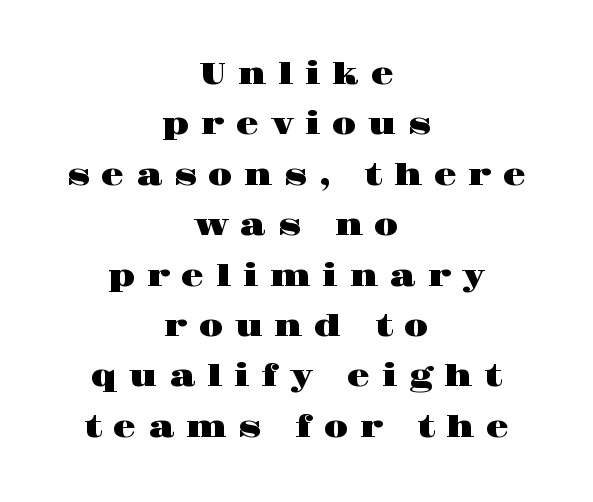
Substantial extra tracking has been applied to these lines. Little horizontal feet cap the strokes, marking this as serif type. You can tell it's not italic because the verticals are truly vertical. Proportional: the letters do not fall into vertical columns.
